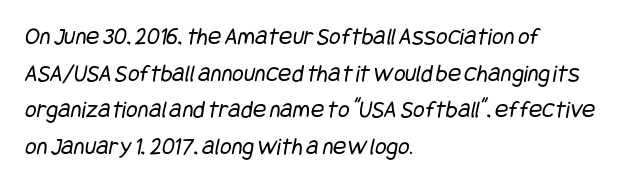
Honestly, the letter spacing is just normal — you wouldn't notice it. Ink coverage per letter is moderate at most. The lines in this sample share a left origin and differ only in where they stop. Is there much room between lines? A standard amount, neither cramped nor airy.
